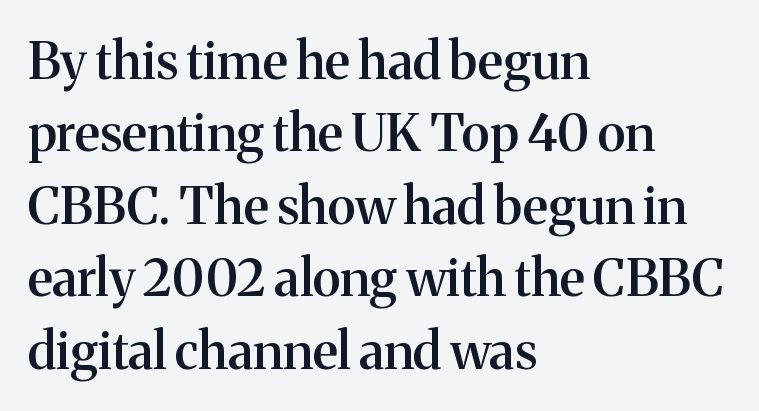
{"serif": "yes", "italic": "no", "bold": "semi", "weight": "semibold", "width": "normal", "stroke_contrast": "medium", "x_height": "medium", "monospaced": "no", "underline": "no", "align": "left", "line_spacing": "normal", "line_spacing_ratio": 1.42, "letter_spacing": "normal", "letter_spacing_em": 0.0, "glyph_px": 51}
